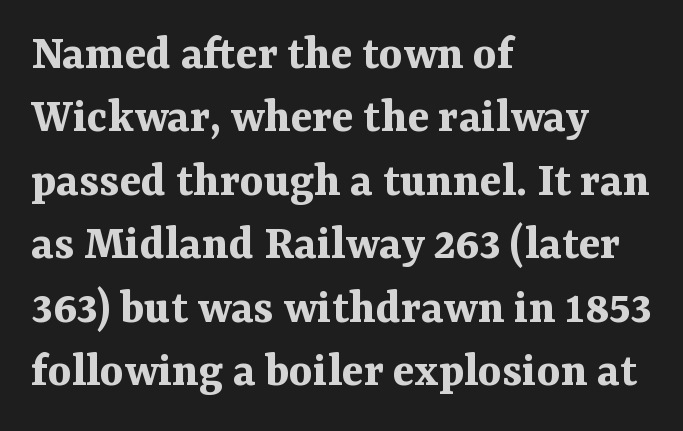
{"serif": "yes", "italic": "no", "bold": "yes", "weight": "bold", "width": "normal", "stroke_contrast": "medium", "x_height": "medium", "monospaced": "no", "underline": "no", "align": "left", "line_spacing": "normal", "line_spacing_ratio": 1.27, "letter_spacing": "normal", "letter_spacing_em": 0.0, "glyph_px": 50}
